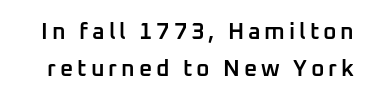
Q: Is the text bold? A: Semi-bold.
Q: Is the text italic (slanted)? A: No, it is upright.
Q: Is the text underlined? A: No.
Q: Is the spacing between lines tight, normal or loose? A: Normal.
